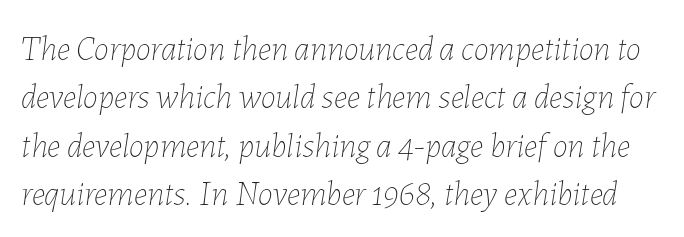
A normal amount of white space separates one row of letters from the next. Note the varied advance widths — an 'i' is clearly narrower than an 'm'. Compared with ordinary roman type, these characters are visibly tilted. Lines of text with bare space underneath. Summary of weight: not heavy and not bold.
